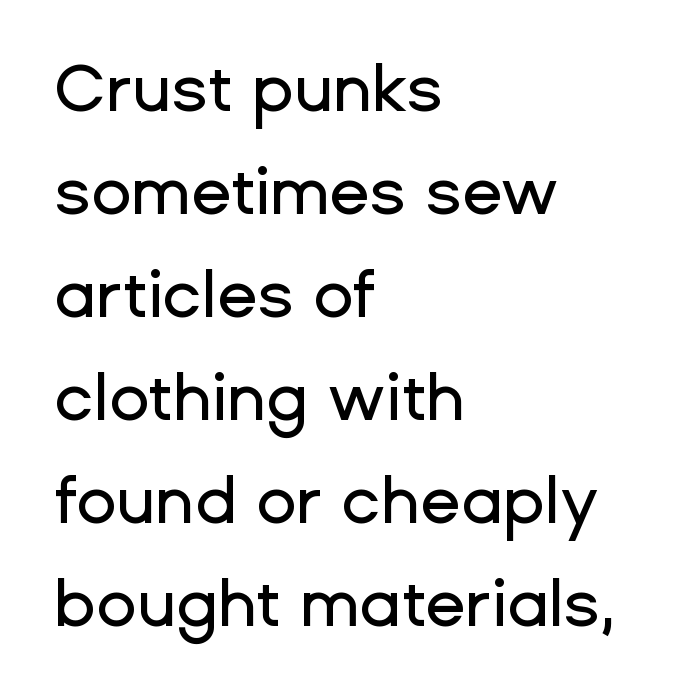
{"serif": "no", "italic": "no", "width": "normal", "stroke_contrast": "low", "x_height": "medium", "monospaced": "no", "underline": "no", "align": "left", "line_spacing": "normal", "line_spacing_ratio": 1.56, "letter_spacing": "normal", "letter_spacing_em": 0.0, "glyph_px": 66}
